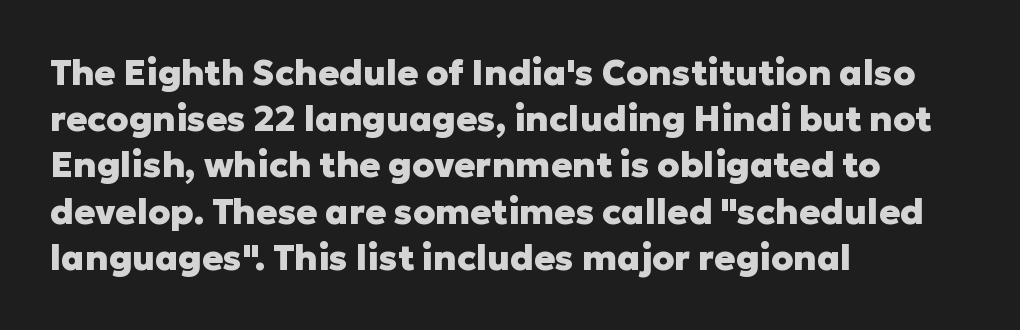
{"serif": "no", "italic": "no", "bold": "yes", "weight": "heavy", "width": "normal", "stroke_contrast": "low", "x_height": "medium", "monospaced": "no", "underline": "no", "align": "left", "line_spacing": "normal", "line_spacing_ratio": 1.32, "letter_spacing": "normal", "letter_spacing_em": 0.0, "glyph_px": 35}
